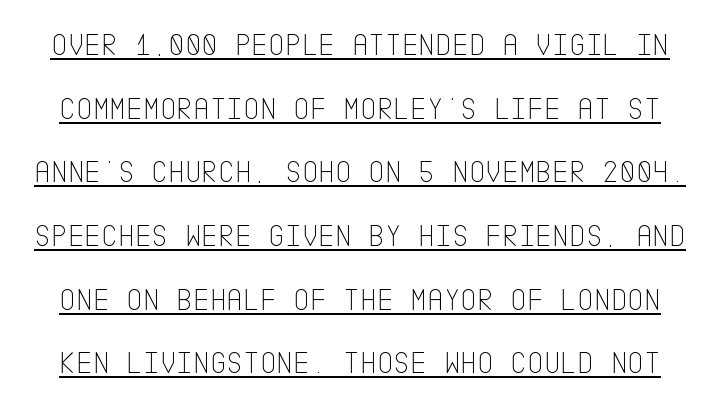
The strokes carry an ordinary text weight at most. Observe the ordinary spacing: letters are neighbours, not strangers. Check where the strokes stop: nothing finishes them off — pure sans. A typographer would call this underscored text. Quick note: not italic, upright.
